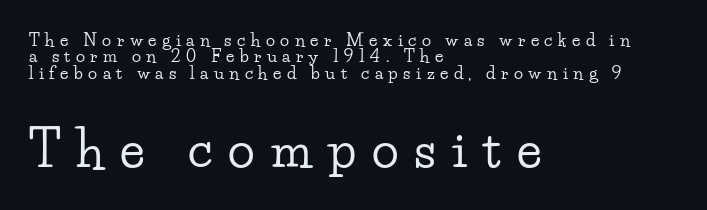
Q: Is the text italic (slanted)? A: No, it is upright.
Q: Is the typeface a serif or a sans-serif typeface? A: Serif.
Q: Is the text underlined? A: No.
Q: How is the paragraph aligned? A: Left-aligned.
Q: Is the spacing between letters normal or unusually wide? A: Unusually wide.
Q: Is the spacing between lines tight, normal or loose? A: Tight.
Q: Which block of text is set in a larger size, the first (top) or the second (bottom)? A: The second (bottom) one.
Q: Width (condensed, normal, or wide)? A: Wide.
Q: Stroke contrast? A: Low.
Q: x-height? A: Small.
Q: Monospaced? A: No.
